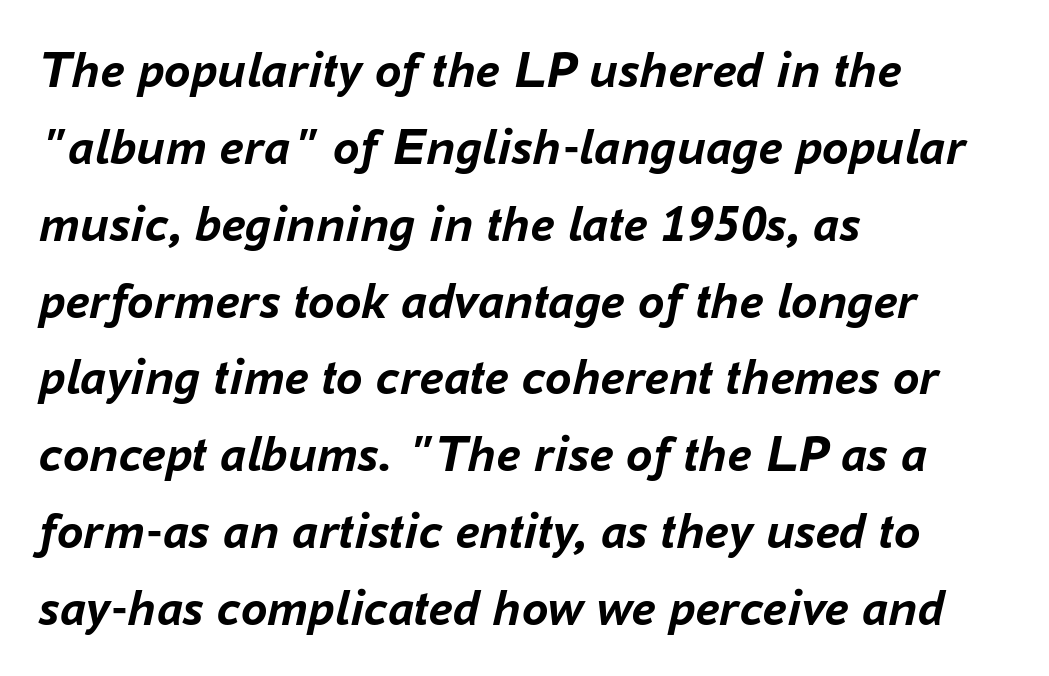
Q: Is the text bold? A: Yes.
Q: Is the text italic (slanted)? A: Yes, it leans right by about 16 degrees.
Q: Is the text underlined? A: No.
Q: How is the paragraph aligned? A: Left-aligned.
Q: Is the spacing between letters normal or unusually wide? A: Normal.
Q: Is the spacing between lines tight, normal or loose? A: Normal.
Q: Width (condensed, normal, or wide)? A: Normal.
Q: Stroke contrast? A: Low.
Q: x-height? A: Medium.
Q: Monospaced? A: No.
